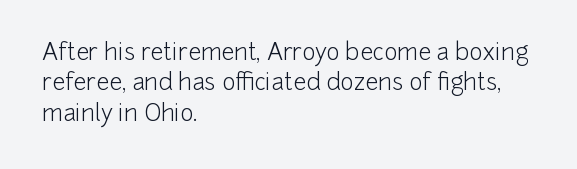
Q: Is the text bold? A: No.
Q: Is the text italic (slanted)? A: No, it is upright.
Q: Is the text underlined? A: No.
Q: How is the paragraph aligned? A: Left-aligned.
Q: Is the spacing between letters normal or unusually wide? A: Normal.
Q: Is the spacing between lines tight, normal or loose? A: Normal.
